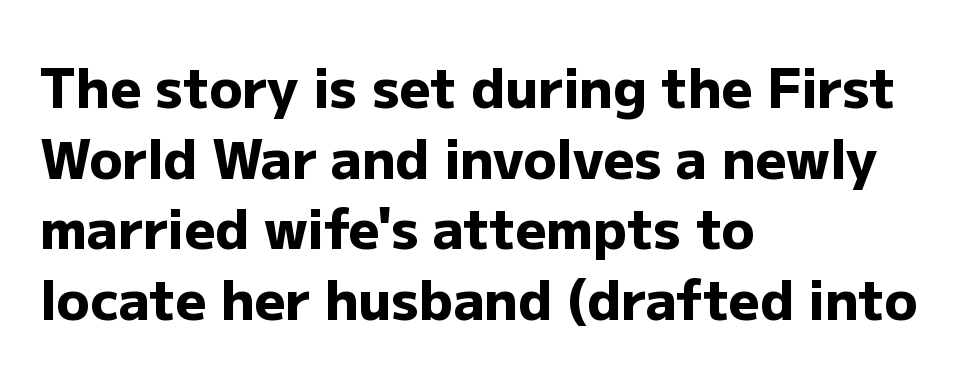
Q: Is the text bold? A: Yes.
Q: Is the text italic (slanted)? A: No, it is upright.
Q: Is the typeface a serif or a sans-serif typeface? A: Sans-serif.
Q: Is the text underlined? A: No.
Q: How is the paragraph aligned? A: Left-aligned.
Q: Is the spacing between letters normal or unusually wide? A: Normal.
Q: Is the spacing between lines tight, normal or loose? A: Normal.
Q: Width (condensed, normal, or wide)? A: Normal.
Q: Stroke contrast? A: Low.
Q: x-height? A: Medium.
Q: Monospaced? A: No.
